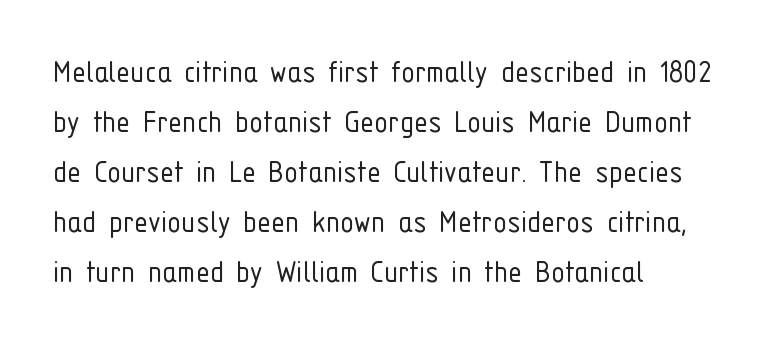
The image shows 35 px light, condensed sans-serif type, upright; set left-aligned, normal line spacing (1.43x), normal letter spacing, not underlined; low stroke contrast and a medium x-height.
